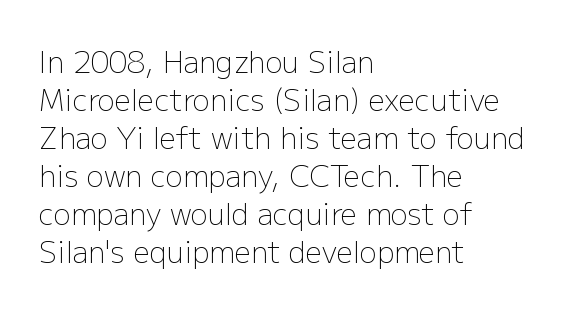
{"serif": "no", "italic": "no", "bold": "no", "weight": "light", "width": "normal", "stroke_contrast": "low", "x_height": "medium", "monospaced": "no", "underline": "no", "align": "left", "line_spacing": "normal", "line_spacing_ratio": 1.31, "letter_spacing": "normal", "letter_spacing_em": 0.0, "glyph_px": 29}
